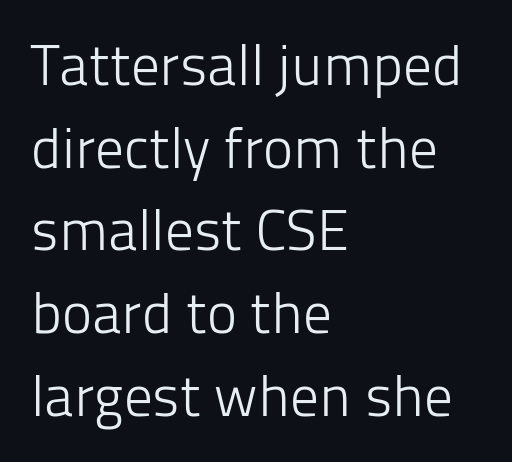
What stands out about the letter spacing? Nothing — it is the standard amount. The type family on display is of the sans-serif kind. Stems here are at most as thick as an everyday book face. In CSS terms this would be text-align: left. A typesetter would call this proportional, since set widths differ per character.
